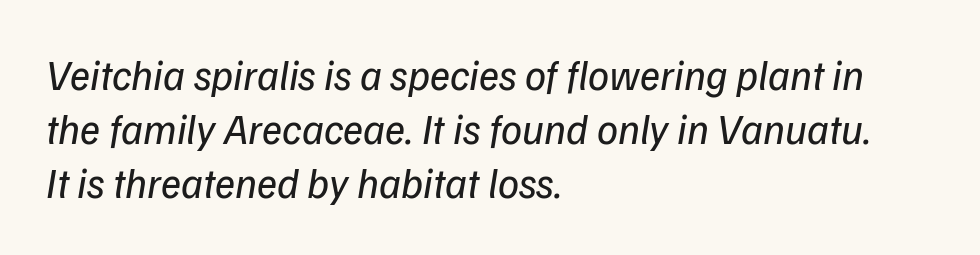
The lines sit at an ordinary, default distance from one another. Words appear dense and cohesive because spacing is normal. Style check: oblique. Plain, unruled lines of type. Each stroke keeps to a modest, everyday thickness or less. Here the designer chose a conventional face with non-uniform glyph widths.
